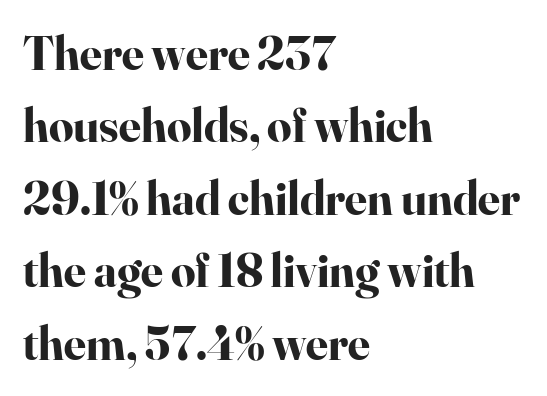
{"serif": "yes", "italic": "no", "bold": "yes", "weight": "bold", "width": "normal", "stroke_contrast": "high", "x_height": "small", "monospaced": "no", "underline": "no", "align": "left", "line_spacing": "normal", "line_spacing_ratio": 1.51, "letter_spacing": "normal", "letter_spacing_em": 0.0, "glyph_px": 48}
